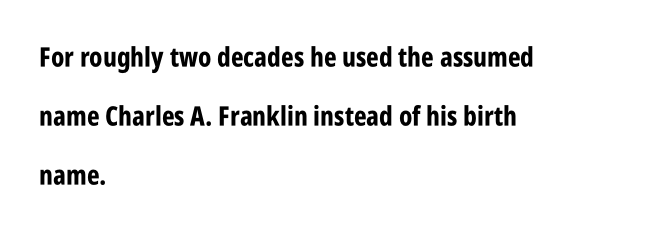
The image shows 27 px bold type, upright; set left-aligned, loose line spacing (2.19x), normal letter spacing, not underlined.
